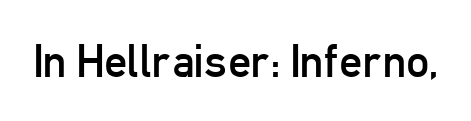
Q: Is the text bold? A: No.
Q: Is the text italic (slanted)? A: No, it is upright.
Q: Is the typeface a serif or a sans-serif typeface? A: Sans-serif.
Q: Is the text underlined? A: No.
Q: Is the spacing between letters normal or unusually wide? A: Normal.
Q: Width (condensed, normal, or wide)? A: Condensed.
Q: Stroke contrast? A: Low.
Q: x-height? A: Medium.
Q: Monospaced? A: No.
